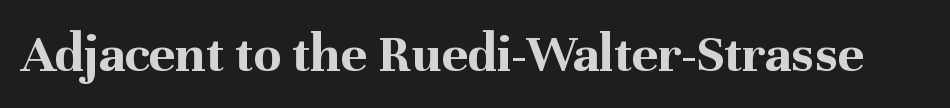
The image shows 56 px bold serif type, upright; set normal letter spacing, not underlined; medium stroke contrast and a medium x-height.
